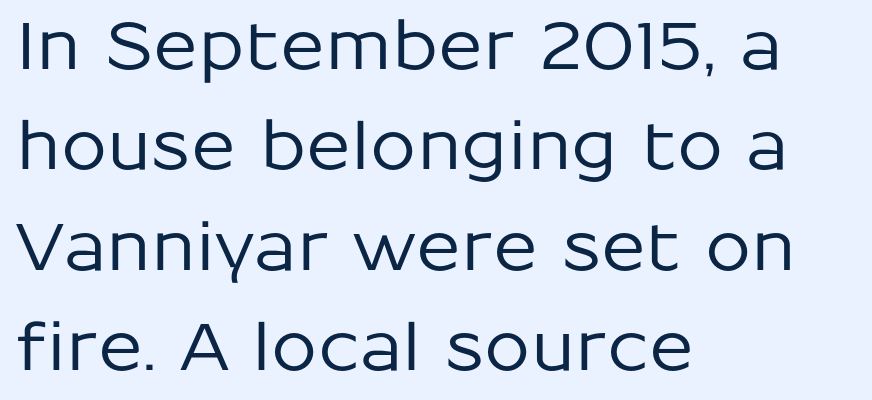
The image shows 66 px sans-serif type, upright; set left-aligned, normal line spacing (1.52x), normal letter spacing, not underlined; low stroke contrast and a medium x-height.
